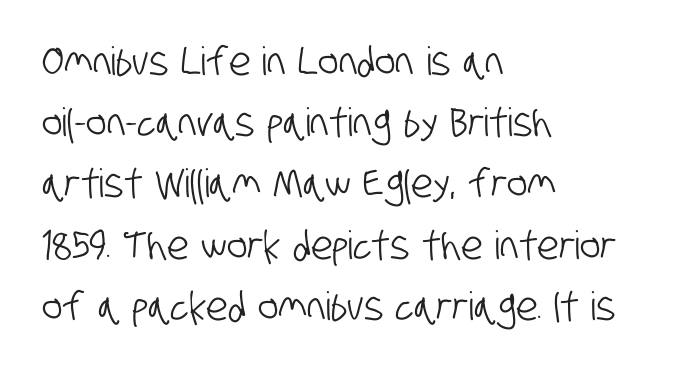
Q: Is the typeface a serif or a sans-serif typeface? A: Sans-serif.
Q: Is the text underlined? A: No.
Q: How is the paragraph aligned? A: Left-aligned.
Q: Is the spacing between letters normal or unusually wide? A: Normal.
Q: Is the spacing between lines tight, normal or loose? A: Normal.
Q: Width (condensed, normal, or wide)? A: Condensed.
Q: Stroke contrast? A: Low.
Q: x-height? A: Large.
Q: Monospaced? A: No.
